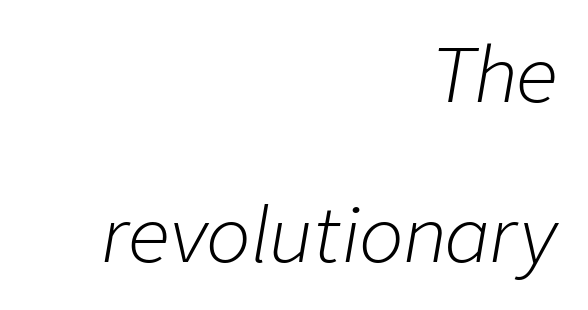
Q: Is the text bold? A: No.
Q: Is the text italic (slanted)? A: Yes, it leans right by about 9 degrees.
Q: Is the text underlined? A: No.
Q: How is the paragraph aligned? A: Right-aligned.
Q: Is the spacing between letters normal or unusually wide? A: Normal.
Q: Is the spacing between lines tight, normal or loose? A: Loose.
Q: Width (condensed, normal, or wide)? A: Normal.
Q: Stroke contrast? A: Low.
Q: x-height? A: Medium.
Q: Monospaced? A: No.
